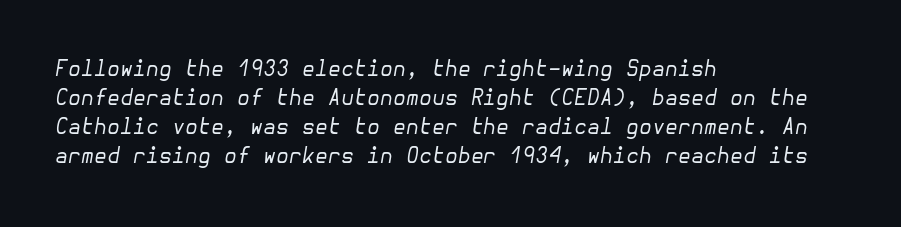
The image shows 21 px text type, italic (leaning right); set left-aligned, normal line spacing (1.38x), normal letter spacing, not underlined.
